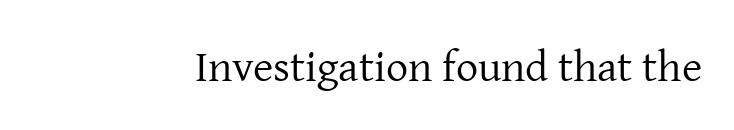
{"serif": "yes", "italic": "no", "bold": "no", "weight": "regular", "width": "normal", "stroke_contrast": "low", "x_height": "medium", "monospaced": "no", "underline": "no", "letter_spacing": "normal", "letter_spacing_em": 0.0, "glyph_px": 44}
